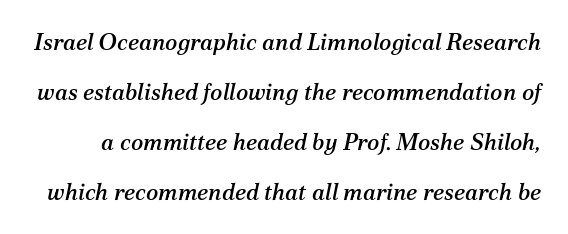
The face used here has a pronounced slope to its letters. The baseline area is clear. No extra tracking has been applied to these lines. Interline gaps are noticeably wide in this sample.
